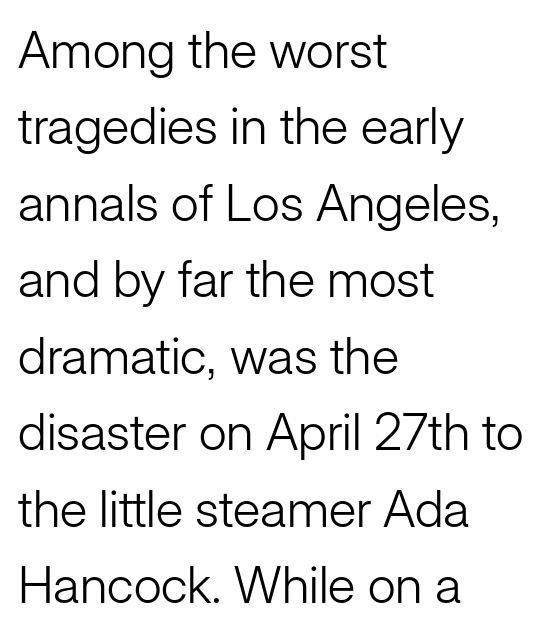
Q: Is the text bold? A: No.
Q: Is the text italic (slanted)? A: No, it is upright.
Q: Is the typeface a serif or a sans-serif typeface? A: Sans-serif.
Q: Is the text underlined? A: No.
Q: How is the paragraph aligned? A: Left-aligned.
Q: Is the spacing between letters normal or unusually wide? A: Normal.
Q: Is the spacing between lines tight, normal or loose? A: Normal.
Q: Width (condensed, normal, or wide)? A: Normal.
Q: Stroke contrast? A: Low.
Q: x-height? A: Medium.
Q: Monospaced? A: No.
